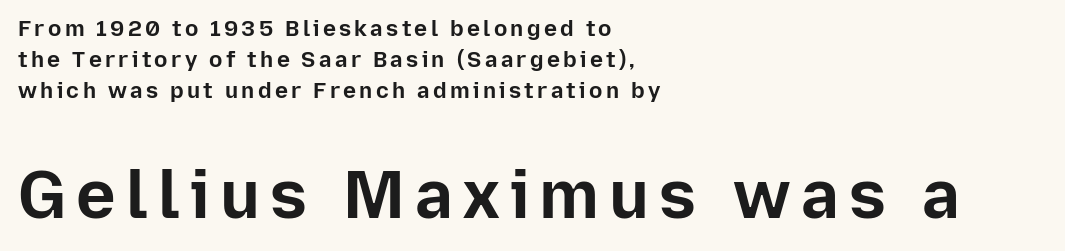
You could not count columns in this text — the font is proportionally spaced. Nope, not italic — everything's standing straight. Notice how thick the strokes are: this is what a full bold looks like. Classification — sans serif. One-word summary of the alignment: left. The emphasis by scale lands on block number two, below.
